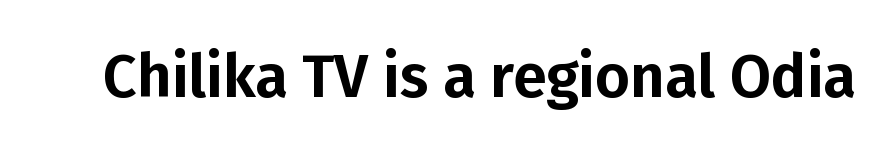
The tracking reads as untouched default to a designer's eye. What kind of face is this? One without serifs — a sans. In terms of posture, this sample is upright. Rule under the text: the space is simply empty. You could not count columns in this text — the font is proportionally spaced.
